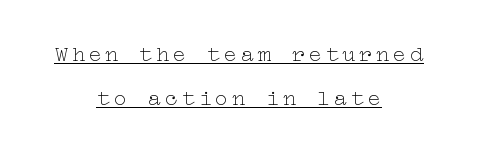
The image shows 22 px text type, upright; set centered, loose line spacing (1.98x), underlined.
